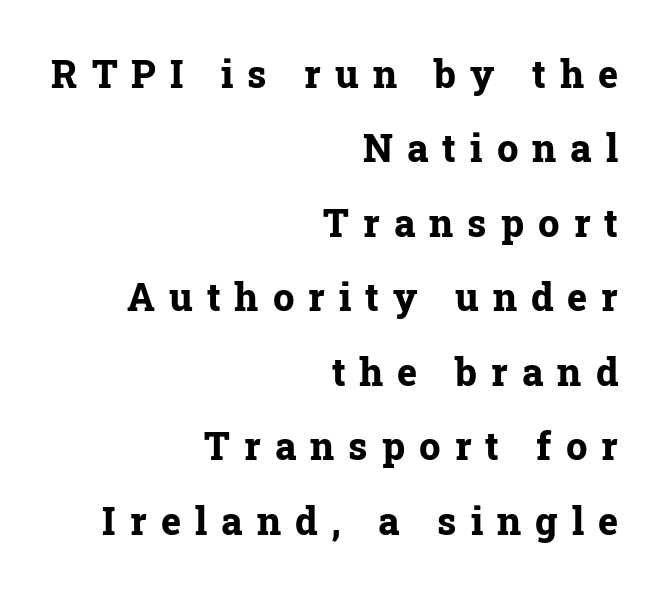
{"serif": "yes", "italic": "no", "bold": "yes", "weight": "bold", "width": "normal", "stroke_contrast": "low", "x_height": "medium", "monospaced": "no", "underline": "no", "align": "right", "line_spacing": "loose", "line_spacing_ratio": 1.96, "letter_spacing": "wide", "letter_spacing_em": 0.37, "glyph_px": 38}
